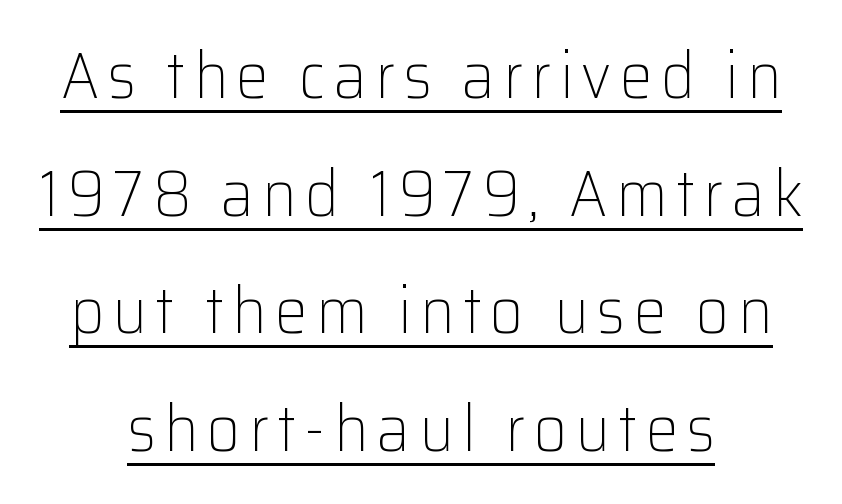
Is there any slant? The stems are plumb. A light-to-regular cut is what we see here. You could not count columns in this text — the font is proportionally spaced. Notice how a bar underscores the lettering throughout.
